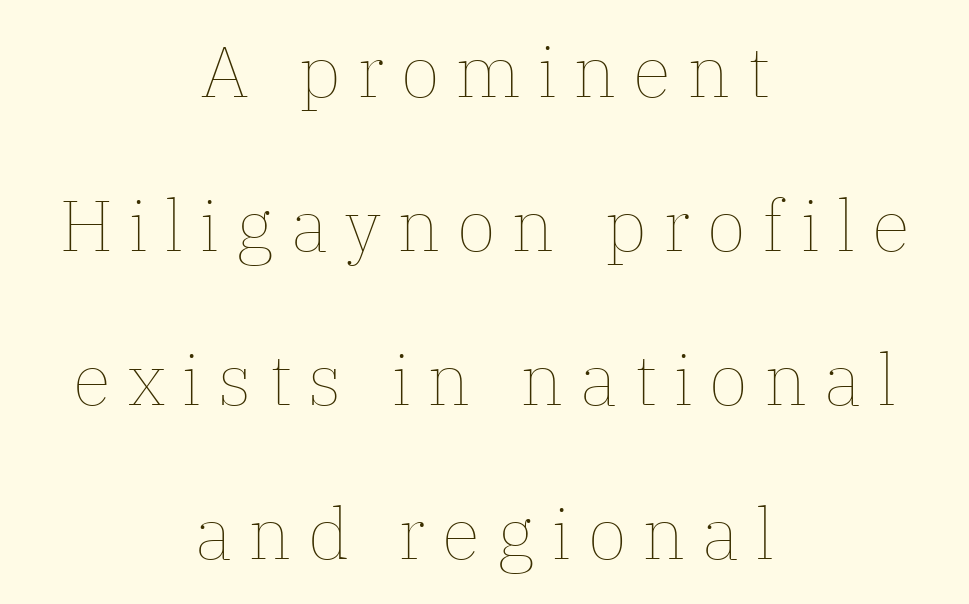
{"italic": "no", "bold": "no", "weight": "thin", "width": "normal", "stroke_contrast": "low", "x_height": "medium", "monospaced": "no", "underline": "no", "align": "center", "line_spacing": "loose", "line_spacing_ratio": 2.17, "letter_spacing": "wide", "letter_spacing_em": 0.24, "glyph_px": 71}
